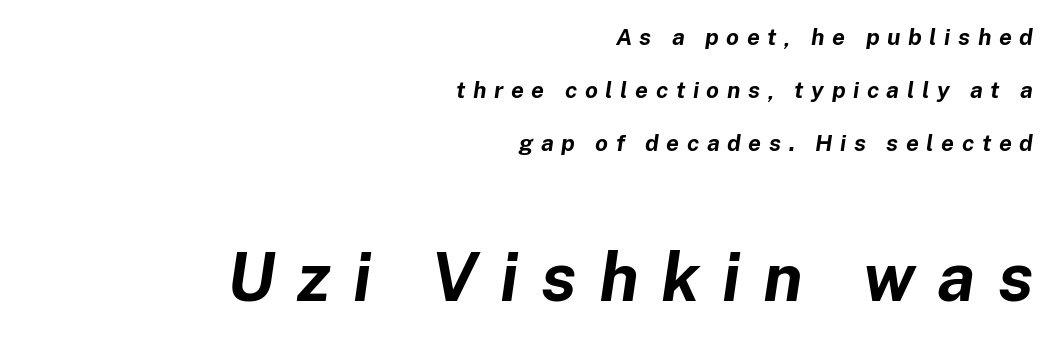
Visually the block forms a straight wall on the right and a jagged coastline on the left. Character size in the trailing block exceeds that of the leading block. Compared with ordinary roman type, these characters are visibly tilted. Think of a printed novel: that variable character pitch is what you see here. Beneath every word, the page is bare.
